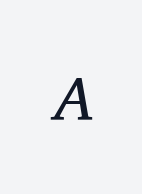
Between one letter and the next there's a generous, obvious gap. Style check: oblique. To sum up the face: it has serifs. No word sits above an underline. Weight: not bold — regular or lighter. This sample has the flowing, uneven cadence of proportional lettering.
